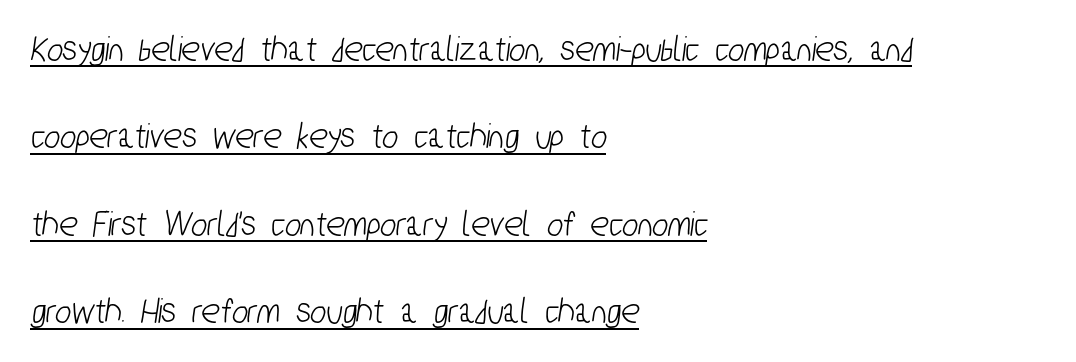
{"serif": "no", "width": "condensed", "stroke_contrast": "low", "x_height": "medium", "monospaced": "no", "underline": "yes", "align": "left", "line_spacing": "loose", "line_spacing_ratio": 2.3, "letter_spacing": "normal", "letter_spacing_em": 0.0, "glyph_px": 38}
